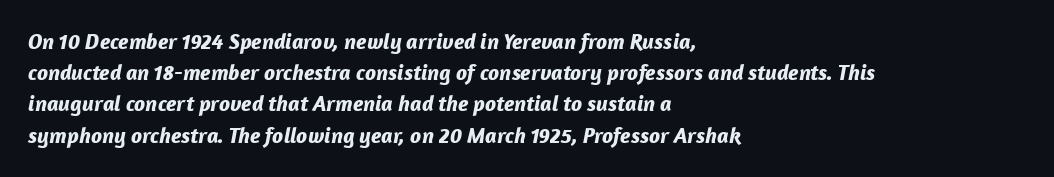
{"italic": "yes", "lean": "right", "slant_degrees": 12, "bold": "yes", "underline": "no", "align": "left", "line_spacing": "normal", "line_spacing_ratio": 1.42, "letter_spacing": "normal", "letter_spacing_em": 0.0, "glyph_px": 22}
